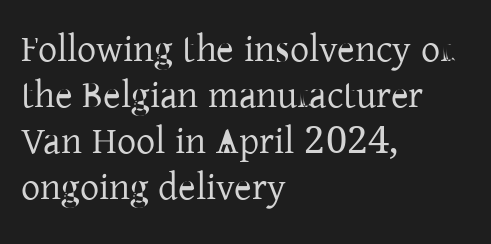
Q: Is the text bold? A: No.
Q: Is the text italic (slanted)? A: No, it is upright.
Q: Is the typeface a serif or a sans-serif typeface? A: Serif.
Q: Is the text underlined? A: No.
Q: How is the paragraph aligned? A: Left-aligned.
Q: Is the spacing between letters normal or unusually wide? A: Normal.
Q: Width (condensed, normal, or wide)? A: Normal.
Q: Stroke contrast? A: Low.
Q: x-height? A: Medium.
Q: Monospaced? A: No.
